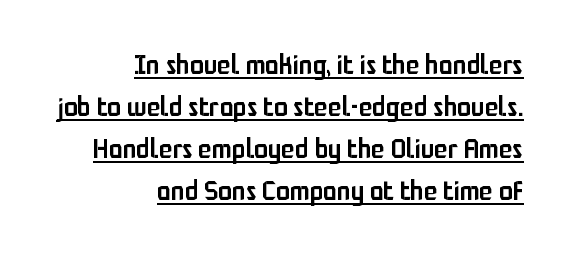
Caption: multi-line text, flush right, ragged left. Honestly, the row spacing looks completely unremarkable. Serifs: no, the terminals of the letterforms are clean. Honestly, the underline is the first thing you notice here. Tracking value appears to be zero — textbook default spacing. Character widths vary here, with narrow letters taking less room than wide ones.
